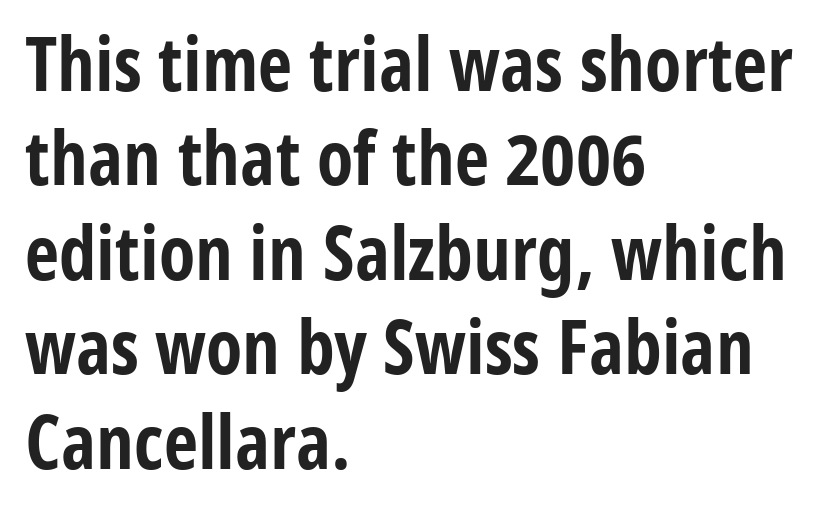
{"serif": "no", "italic": "no", "bold": "yes", "weight": "bold", "width": "condensed", "stroke_contrast": "low", "x_height": "medium", "monospaced": "no", "underline": "no", "align": "left", "line_spacing": "normal", "line_spacing_ratio": 1.26, "letter_spacing": "normal", "letter_spacing_em": 0.0, "glyph_px": 75}
